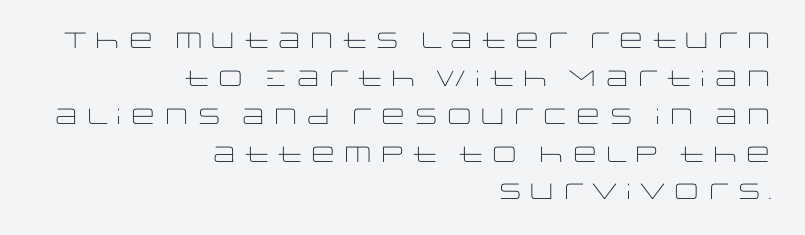
{"italic": "no", "bold": "no", "underline": "no", "align": "right", "line_spacing_ratio": 1.72, "letter_spacing": "normal", "letter_spacing_em": 0.0, "glyph_px": 22}
